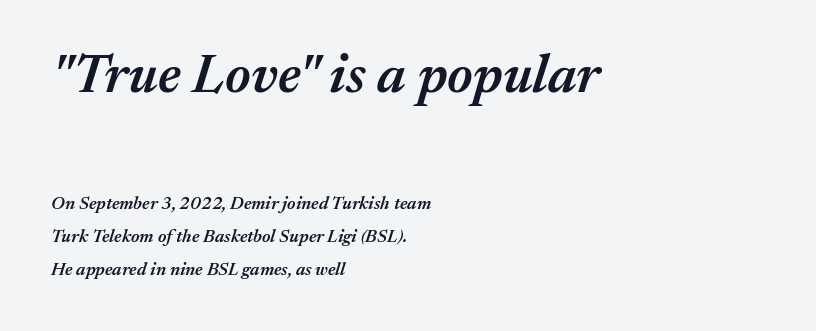
{"italic": "yes", "lean": "right", "slant_degrees": 17, "bold": "semi", "weight": "semibold", "width": "normal", "stroke_contrast": "medium", "x_height": "medium", "monospaced": "no", "underline": "no", "align": "left", "line_spacing_ratio": 1.82, "letter_spacing": "normal", "letter_spacing_em": 0.0, "larger_block": "first", "size_ratio": 3.06, "glyph_px": 55}
